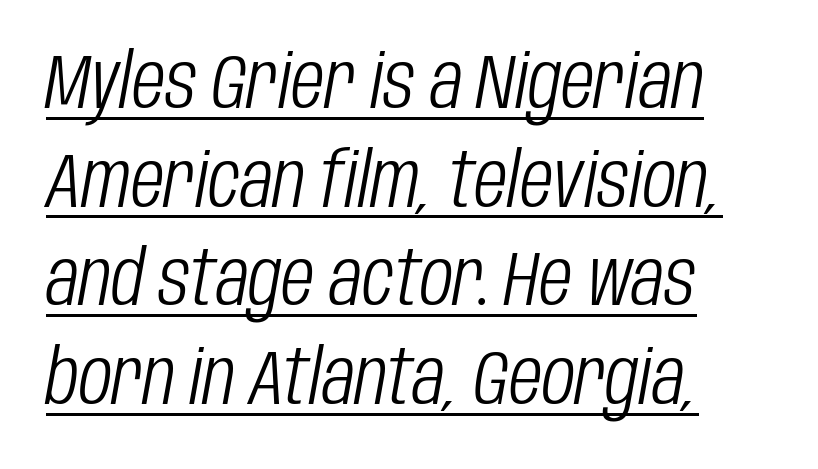
Q: Is the text bold? A: No.
Q: Is the text italic (slanted)? A: Yes, it leans right by about 10 degrees.
Q: Is the text underlined? A: Yes.
Q: How is the paragraph aligned? A: Left-aligned.
Q: Is the spacing between letters normal or unusually wide? A: Normal.
Q: Is the spacing between lines tight, normal or loose? A: Normal.
Q: Width (condensed, normal, or wide)? A: Condensed.
Q: Stroke contrast? A: Low.
Q: x-height? A: Large.
Q: Monospaced? A: No.
